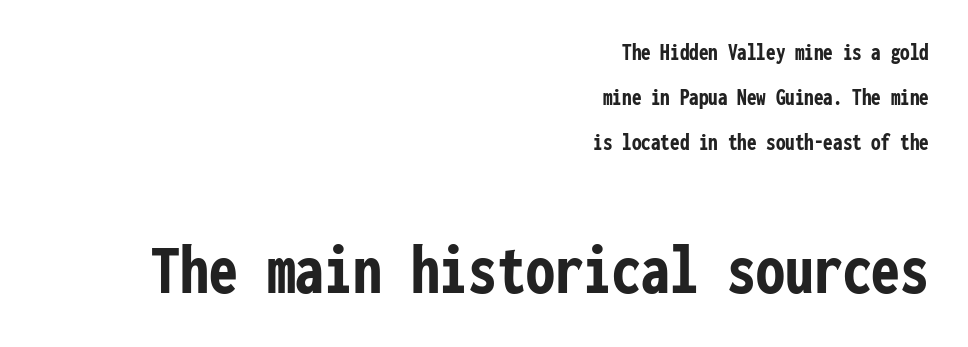
Rule under the text: the space is simply empty. Compared with an ordinary text face, these strokes are far heavier — a full bold. These lines are set flush right with a ragged left edge. Here the second block reads like a headline and the first like body copy.
